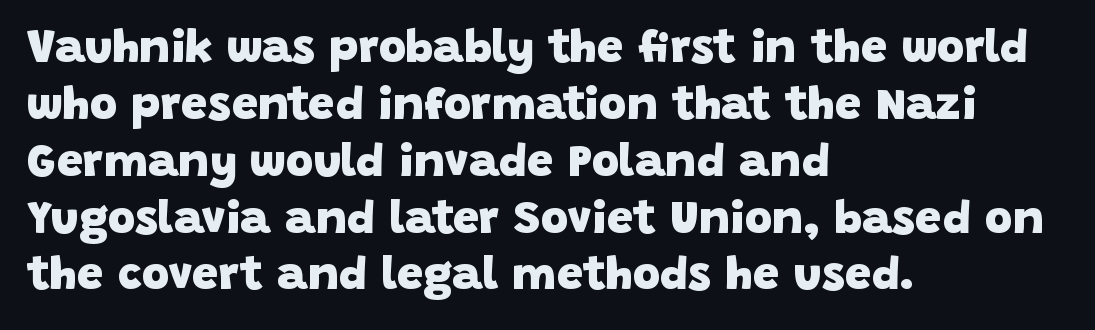
{"serif": "no", "bold": "yes", "weight": "heavy", "width": "normal", "stroke_contrast": "low", "x_height": "large", "monospaced": "no", "underline": "no", "align": "left", "line_spacing_ratio": 1.21, "letter_spacing": "normal", "letter_spacing_em": 0.0, "glyph_px": 47}
